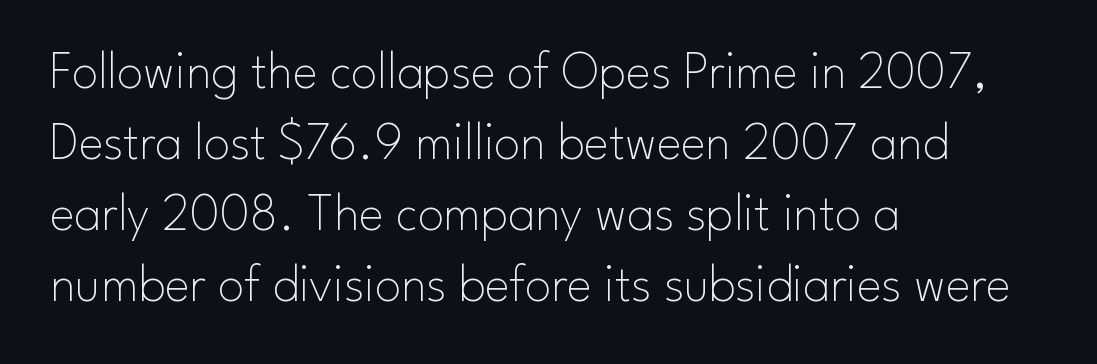
The image shows 53 px thin sans-serif type, upright; set left-aligned, normal line spacing (1.34x), normal letter spacing, not underlined; low stroke contrast and a small x-height.
